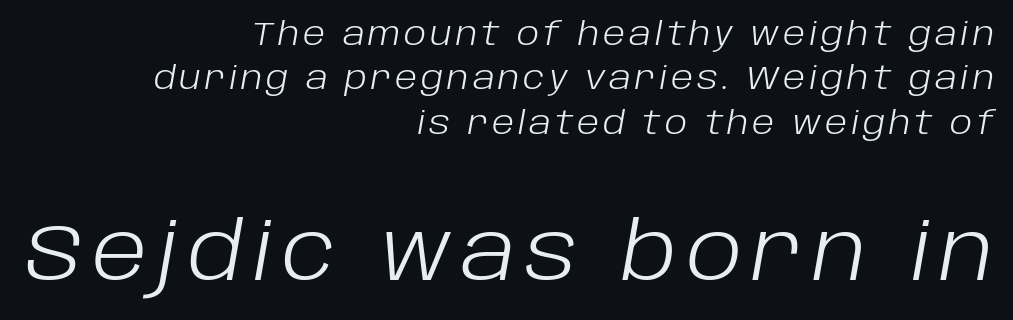
Every row of glyphs terminates at an identical x-position on the right. Check the space under the baseline: it is left empty. Weight class: somewhere from thin through regular. Note the varied advance widths — an 'i' is clearly narrower than an 'm'. Observe the lean: these are italic letterforms.
